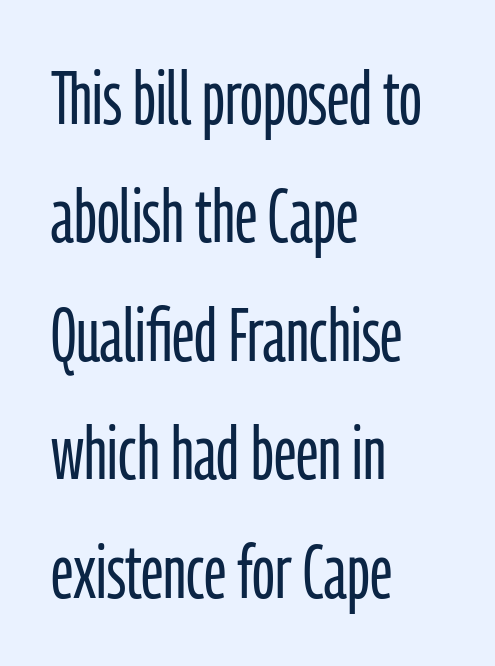
{"serif": "no", "italic": "no", "bold": "no", "weight": "light", "width": "condensed", "stroke_contrast": "low", "x_height": "medium", "monospaced": "no", "underline": "no", "align": "left", "line_spacing": "normal", "line_spacing_ratio": 1.58, "letter_spacing": "normal", "letter_spacing_em": 0.0, "glyph_px": 75}
